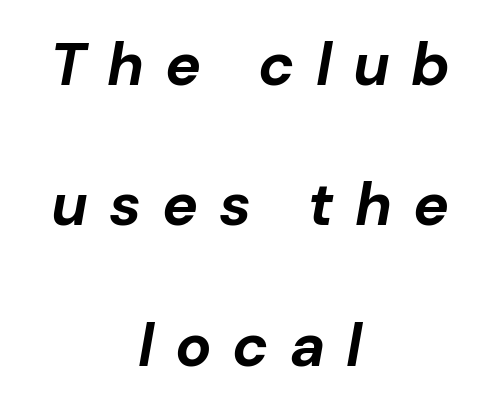
Q: Is the text bold? A: Yes.
Q: Is the text italic (slanted)? A: Yes, it leans right by about 10 degrees.
Q: Is the text underlined? A: No.
Q: How is the paragraph aligned? A: Centered.
Q: Is the spacing between letters normal or unusually wide? A: Unusually wide.
Q: Is the spacing between lines tight, normal or loose? A: Loose.
Q: Width (condensed, normal, or wide)? A: Normal.
Q: Stroke contrast? A: Low.
Q: x-height? A: Medium.
Q: Monospaced? A: No.
